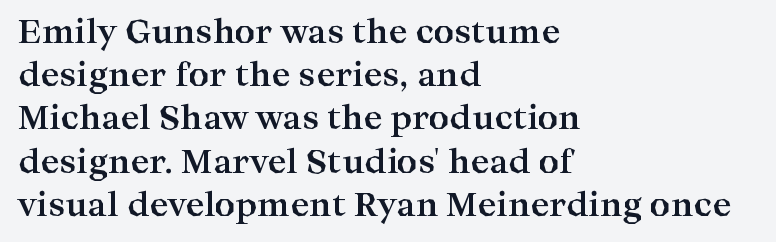
The image shows 32 px bold, wide serif type, upright; set left-aligned, normal line spacing (1.35x), normal letter spacing, not underlined; high stroke contrast and a medium x-height.
